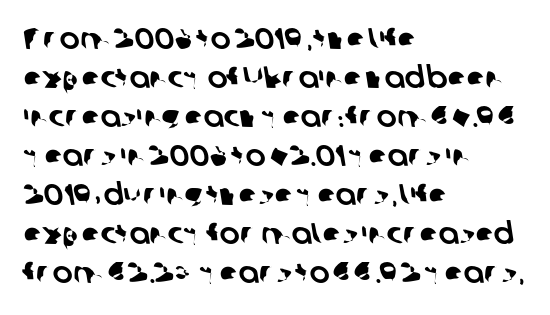
Q: Is the typeface a serif or a sans-serif typeface? A: Sans-serif.
Q: Is the text underlined? A: No.
Q: How is the paragraph aligned? A: Left-aligned.
Q: Is the spacing between letters normal or unusually wide? A: Normal.
Q: Is the spacing between lines tight, normal or loose? A: Normal.
Q: Width (condensed, normal, or wide)? A: Normal.
Q: Stroke contrast? A: Low.
Q: x-height? A: Medium.
Q: Monospaced? A: No.
